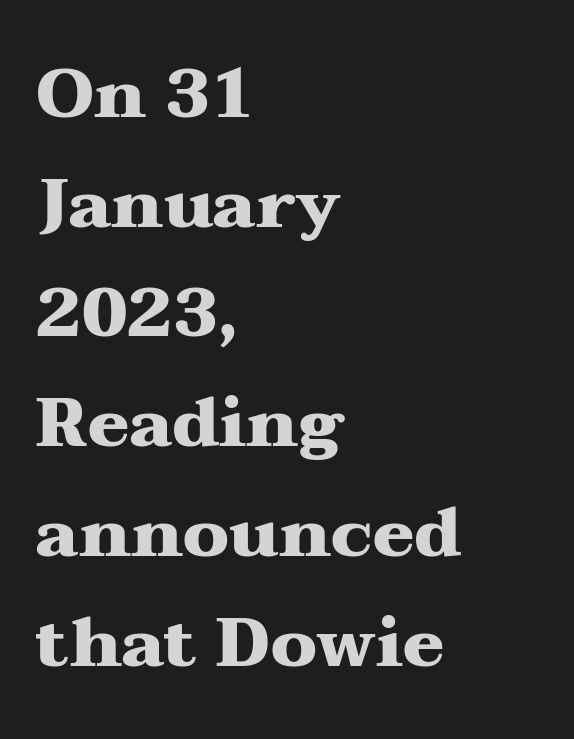
Quick note: interline space is typical. Characters remain perfectly vertical along every line. The characters look thick and weighty, a clear bold. Think of a printed novel: that variable character pitch is what you see here. Unlike a clean sans, this face finishes its strokes with serifs.
